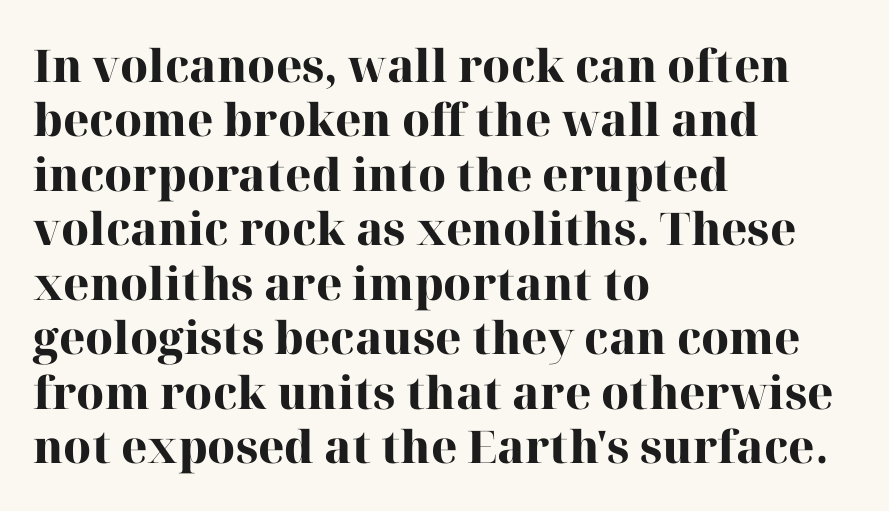
{"serif": "yes", "italic": "no", "bold": "yes", "weight": "heavy", "width": "normal", "stroke_contrast": "high", "x_height": "medium", "monospaced": "no", "underline": "no", "align": "left", "line_spacing_ratio": 1.21, "letter_spacing": "normal", "letter_spacing_em": 0.0, "glyph_px": 45}
